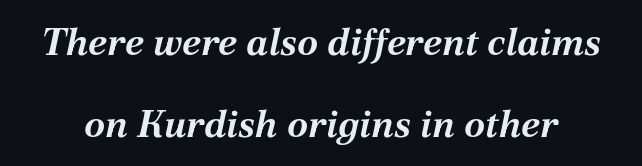
Successive baselines arrive slowly, with a big drop between each. This rendering features lettering with no underline. Here the designer chose a conventional face with non-uniform glyph widths. This sample uses an oblique cut, with every glyph tilted off the vertical. Students, note that the glyphs here touch the page at normal intervals.
